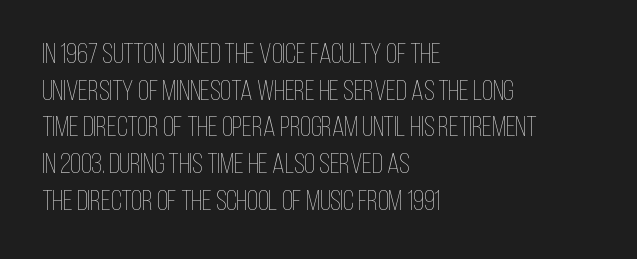
The lines in this sample share a left origin and differ only in where they stop. Ink coverage per letter is moderate at most. The letters stand straight up with perfectly vertical stems. Underline: absent.
